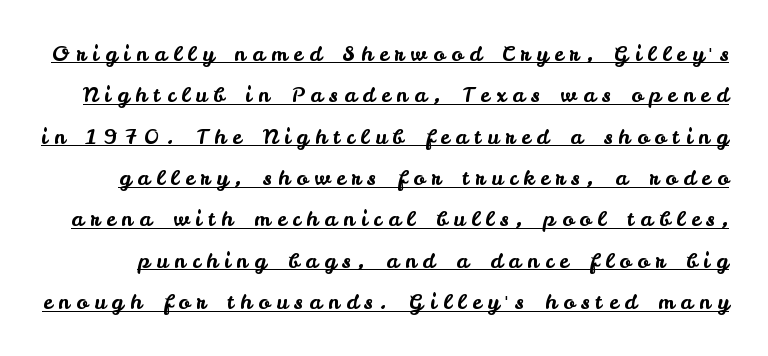
{"underline": "yes", "line_spacing": "loose", "line_spacing_ratio": 1.97, "letter_spacing": "wide", "letter_spacing_em": 0.31, "glyph_px": 21}
